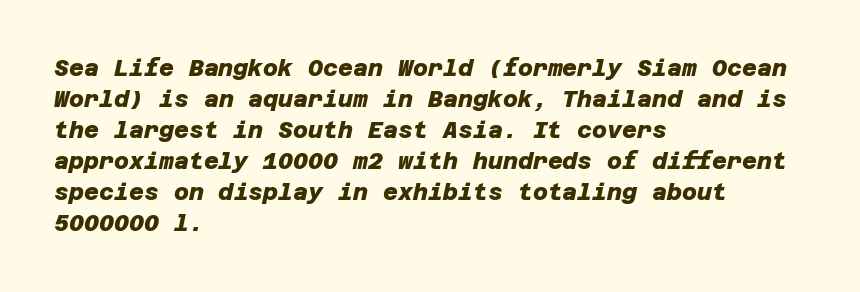
Q: Is the text bold? A: Yes.
Q: Is the text underlined? A: No.
Q: How is the paragraph aligned? A: Left-aligned.
Q: Is the spacing between letters normal or unusually wide? A: Normal.
Q: Is the spacing between lines tight, normal or loose? A: Normal.
